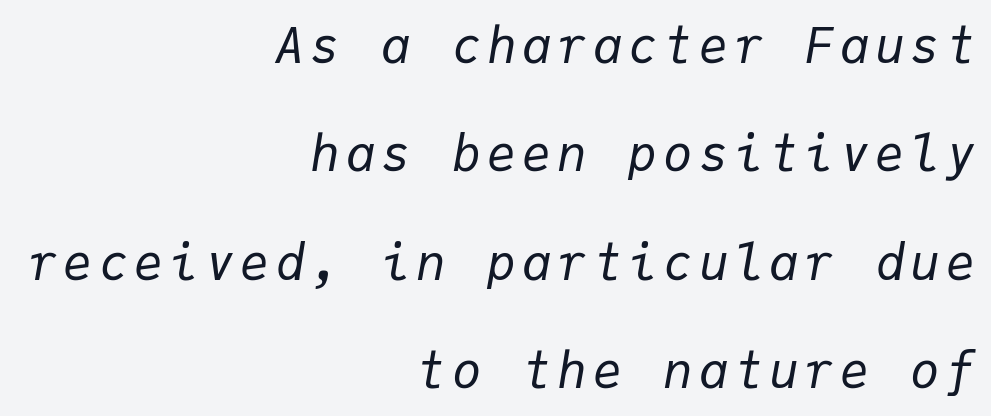
Q: Is the text bold? A: No.
Q: Is the text italic (slanted)? A: Yes, it leans right by about 9 degrees.
Q: Is the text underlined? A: No.
Q: How is the paragraph aligned? A: Right-aligned.
Q: Is the spacing between lines tight, normal or loose? A: Loose.
Q: Width (condensed, normal, or wide)? A: Normal.
Q: Stroke contrast? A: Low.
Q: x-height? A: Medium.
Q: Monospaced? A: Yes.
